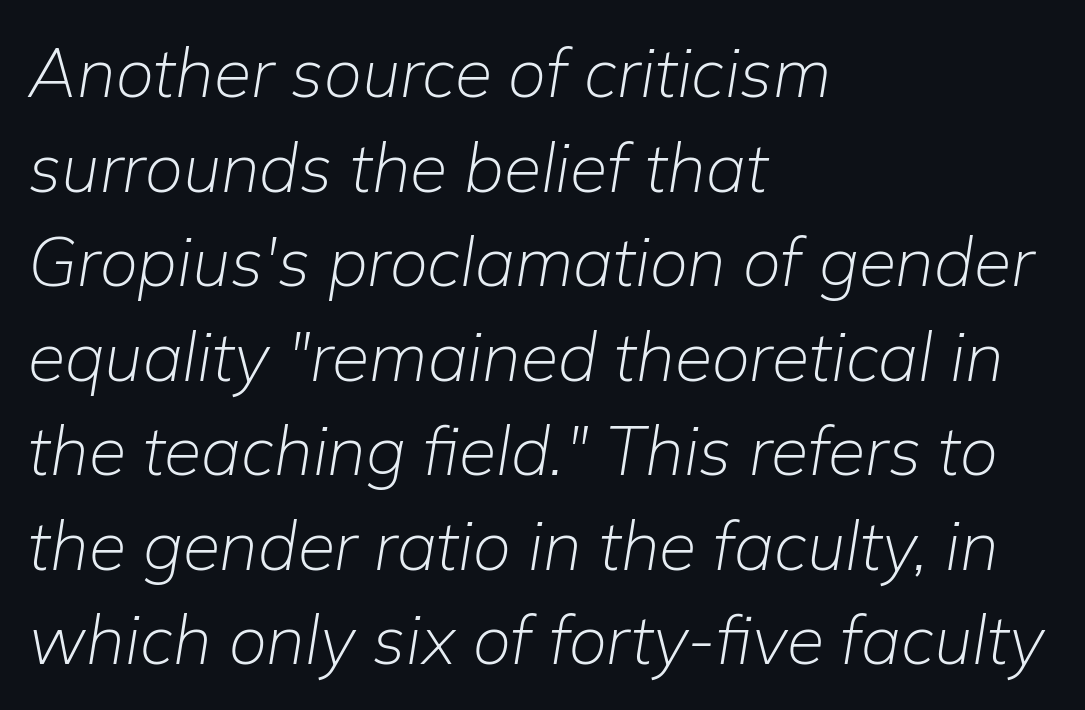
{"italic": "yes", "lean": "right", "slant_degrees": 9, "bold": "no", "weight": "light", "width": "normal", "stroke_contrast": "low", "x_height": "medium", "monospaced": "no", "underline": "no", "align": "left", "line_spacing": "normal", "line_spacing_ratio": 1.39, "letter_spacing": "normal", "letter_spacing_em": 0.0, "glyph_px": 68}
